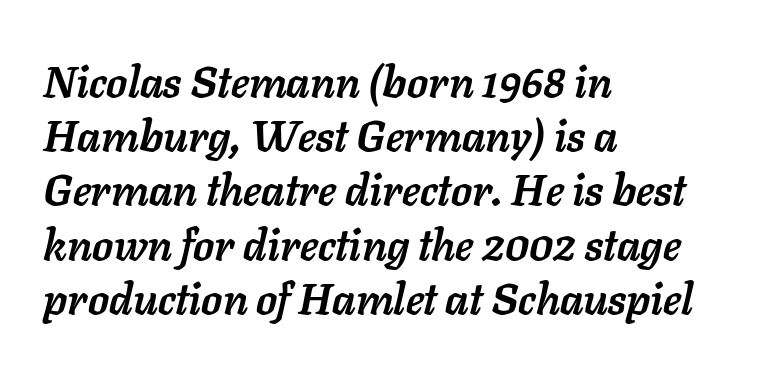
{"italic": "yes", "lean": "right", "slant_degrees": 11, "bold": "yes", "weight": "semibold", "width": "normal", "stroke_contrast": "low", "x_height": "medium", "monospaced": "no", "underline": "no", "align": "left", "line_spacing": "normal", "line_spacing_ratio": 1.26, "letter_spacing": "normal", "letter_spacing_em": 0.0, "glyph_px": 43}
